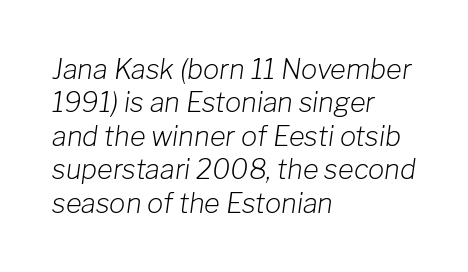
{"italic": "yes", "lean": "right", "slant_degrees": 8, "bold": "no", "underline": "no", "align": "left", "line_spacing_ratio": 1.24, "letter_spacing": "normal", "letter_spacing_em": 0.0, "glyph_px": 27}
